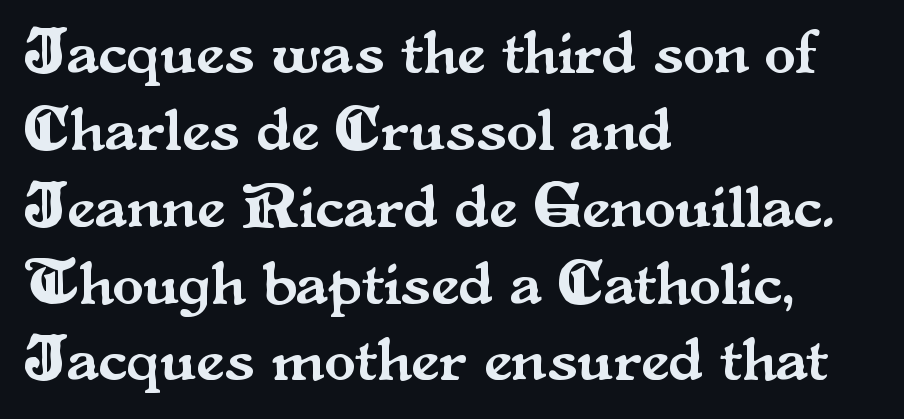
The image shows 63 px serif type, upright; set left-aligned, line spacing 1.22x, normal letter spacing, not underlined; medium stroke contrast and a small x-height.
